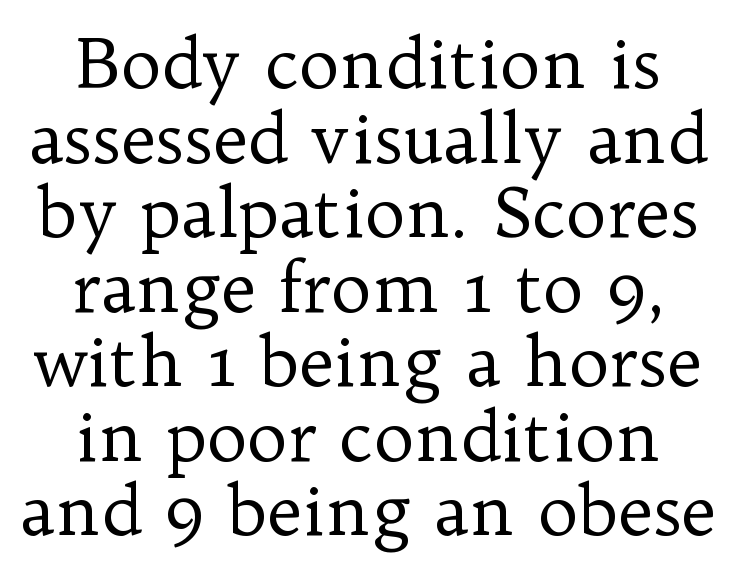
{"serif": "yes", "italic": "no", "bold": "no", "weight": "regular", "width": "normal", "stroke_contrast": "low", "x_height": "medium", "monospaced": "no", "underline": "no", "align": "center", "line_spacing": "tight", "line_spacing_ratio": 1.08, "letter_spacing": "normal", "letter_spacing_em": 0.0, "glyph_px": 69}
